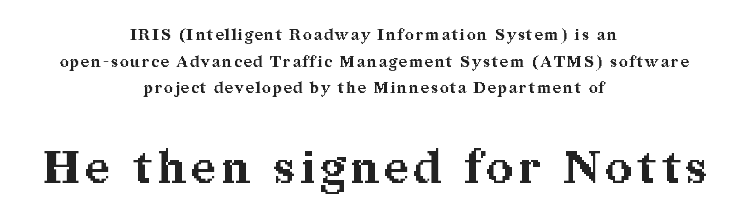
Q: Is the text bold? A: Yes.
Q: Is the text italic (slanted)? A: No, it is upright.
Q: Is the typeface a serif or a sans-serif typeface? A: Serif.
Q: Is the text underlined? A: No.
Q: How is the paragraph aligned? A: Centered.
Q: Which block of text is set in a larger size, the first (top) or the second (bottom)? A: The second (bottom) one.
Q: Width (condensed, normal, or wide)? A: Normal.
Q: Stroke contrast? A: Medium.
Q: x-height? A: Medium.
Q: Monospaced? A: No.
